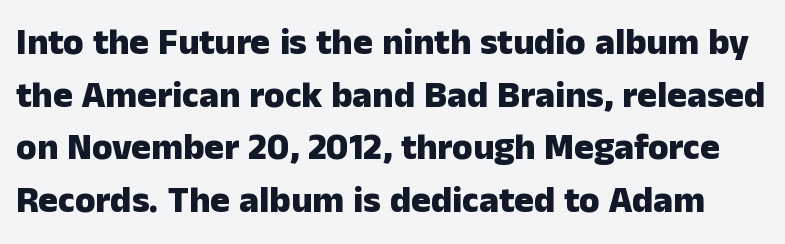
Q: Is the text bold? A: Yes.
Q: Is the text italic (slanted)? A: No, it is upright.
Q: Is the typeface a serif or a sans-serif typeface? A: Sans-serif.
Q: Is the text underlined? A: No.
Q: Is the spacing between letters normal or unusually wide? A: Normal.
Q: Is the spacing between lines tight, normal or loose? A: Normal.
Q: Width (condensed, normal, or wide)? A: Normal.
Q: Stroke contrast? A: Low.
Q: x-height? A: Medium.
Q: Monospaced? A: No.
